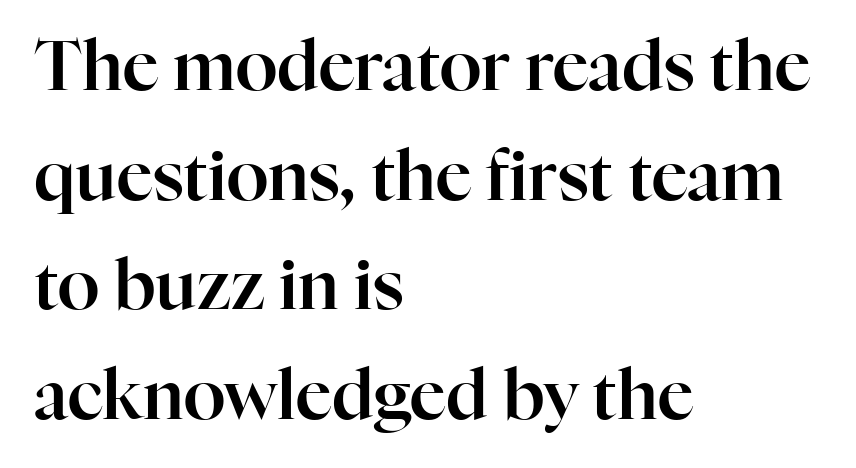
The image shows 69 px serif type, upright; set left-aligned, normal line spacing (1.59x), normal letter spacing, not underlined; high stroke contrast and a medium x-height.
